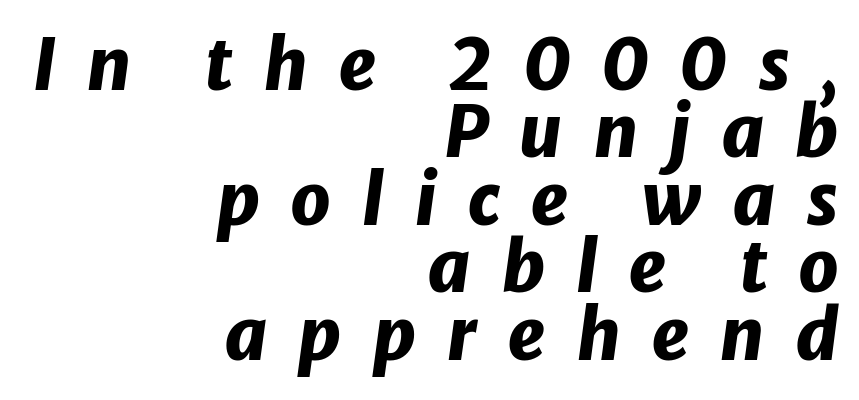
Q: Is the text bold? A: Yes.
Q: Is the text italic (slanted)? A: Yes, it leans right by about 8 degrees.
Q: Is the text underlined? A: No.
Q: How is the paragraph aligned? A: Right-aligned.
Q: Is the spacing between letters normal or unusually wide? A: Unusually wide.
Q: Is the spacing between lines tight, normal or loose? A: Tight.
Q: Width (condensed, normal, or wide)? A: Normal.
Q: Stroke contrast? A: Low.
Q: x-height? A: Medium.
Q: Monospaced? A: No.
